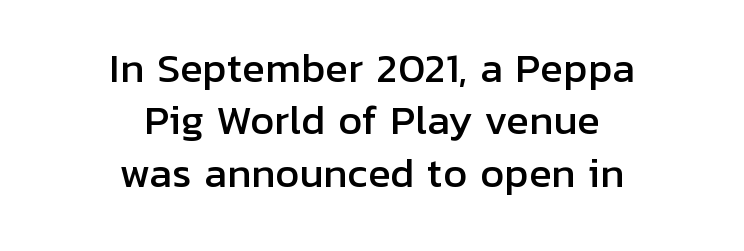
This sample keeps an unexceptional amount of space between lines. Looks like regular typesetting: each glyph gets only the width it needs. You can tell it's not italic because the verticals are truly vertical. Check under the words: just untouched page. Layout note: lines centered. Between one letter and the next there's only the usual sliver of space.
